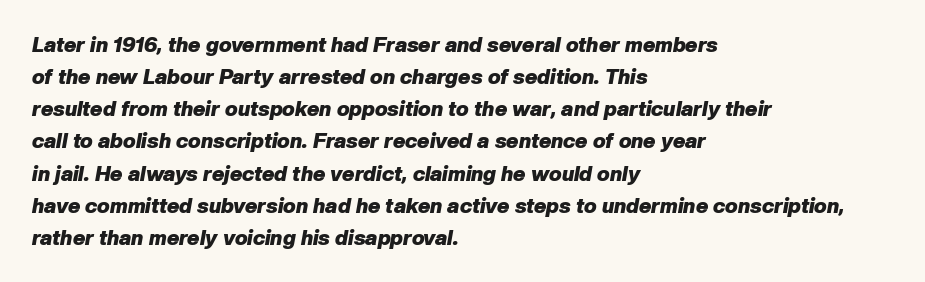
The image shows 21 px bold type, italic (leaning right); set left-aligned, normal line spacing (1.53x), normal letter spacing, not underlined.
